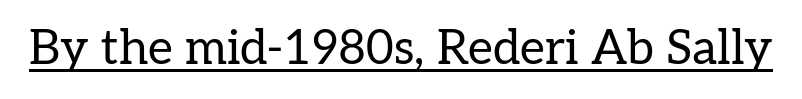
Q: Is the text bold? A: No.
Q: Is the text italic (slanted)? A: No, it is upright.
Q: Is the typeface a serif or a sans-serif typeface? A: Serif.
Q: Is the text underlined? A: Yes.
Q: Is the spacing between letters normal or unusually wide? A: Normal.
Q: Width (condensed, normal, or wide)? A: Normal.
Q: Stroke contrast? A: Low.
Q: x-height? A: Medium.
Q: Monospaced? A: No.
